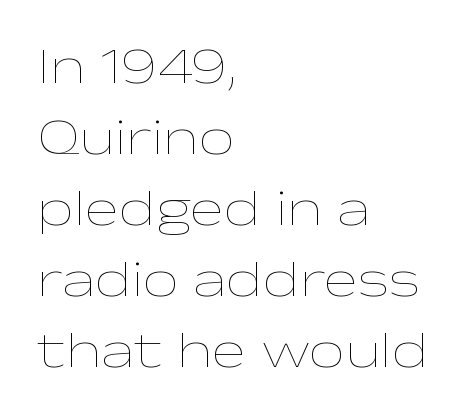
Q: Is the text bold? A: No.
Q: Is the text italic (slanted)? A: No, it is upright.
Q: Is the text underlined? A: No.
Q: How is the paragraph aligned? A: Left-aligned.
Q: Is the spacing between letters normal or unusually wide? A: Normal.
Q: Is the spacing between lines tight, normal or loose? A: Normal.
Q: Width (condensed, normal, or wide)? A: Wide.
Q: Stroke contrast? A: Low.
Q: x-height? A: Medium.
Q: Monospaced? A: No.
